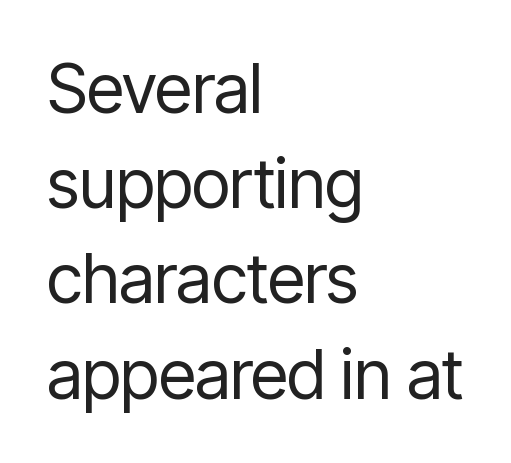
The rendering uses a moderate line-height, typical for paragraphs. Vertical strokes here are truly vertical. Letter spacing: default. The area under the type is left untouched. The lines are quadded left. Observe the absence of serifs on each vertical stroke in this sample.
